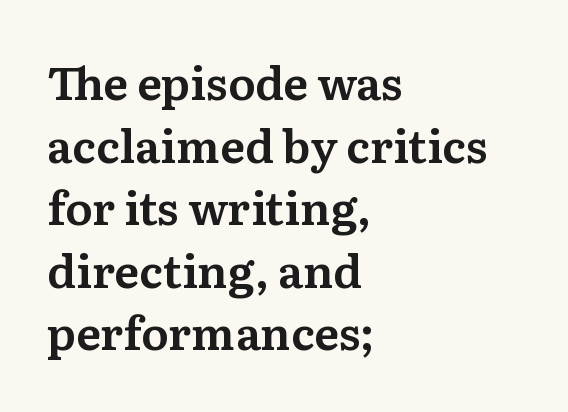
{"serif": "yes", "italic": "no", "width": "normal", "stroke_contrast": "medium", "x_height": "medium", "monospaced": "no", "underline": "no", "align": "left", "line_spacing": "normal", "line_spacing_ratio": 1.39, "letter_spacing": "normal", "letter_spacing_em": 0.0, "glyph_px": 45}
